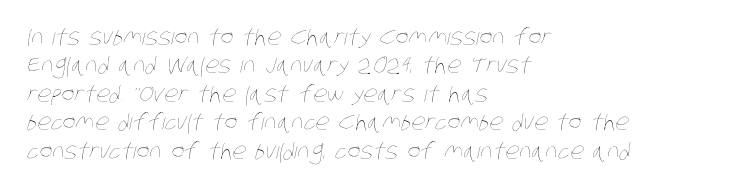
Q: Is the text bold? A: No.
Q: Is the text underlined? A: No.
Q: How is the paragraph aligned? A: Left-aligned.
Q: Is the spacing between letters normal or unusually wide? A: Normal.
Q: Is the spacing between lines tight, normal or loose? A: Normal.
